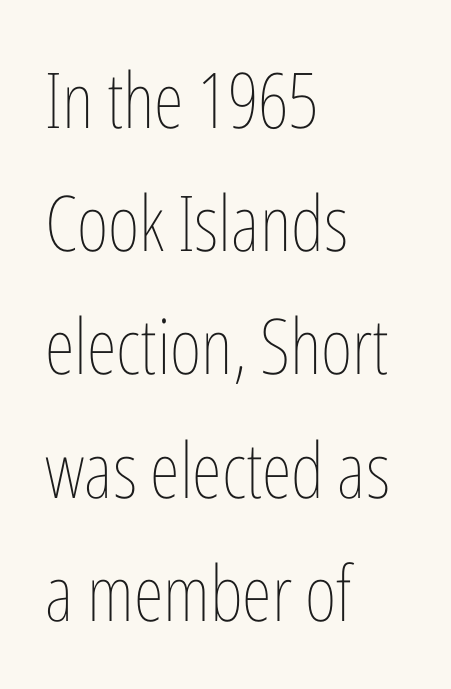
The font sits on the lighter half of the weight spectrum, regular included. The space beneath each line is pristine and unruled. These lines are set flush left with a ragged right edge. Do the characters align in a grid? No, the font is proportional. The passage shown stacks its lines at a standard gap.
